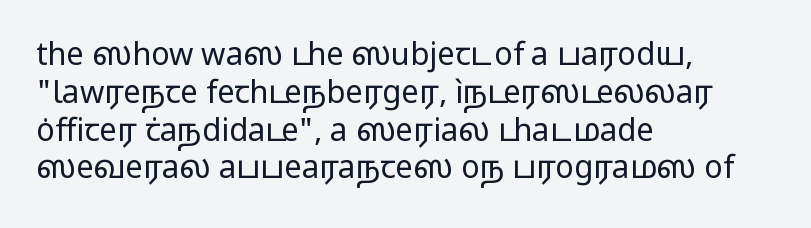
{"serif": "no", "italic": "no", "bold": "no", "weight": "regular", "width": "wide", "stroke_contrast": "low", "x_height": "medium", "monospaced": "no", "underline": "no", "align": "left", "line_spacing_ratio": 1.22, "letter_spacing": "normal", "letter_spacing_em": 0.0, "glyph_px": 31}
